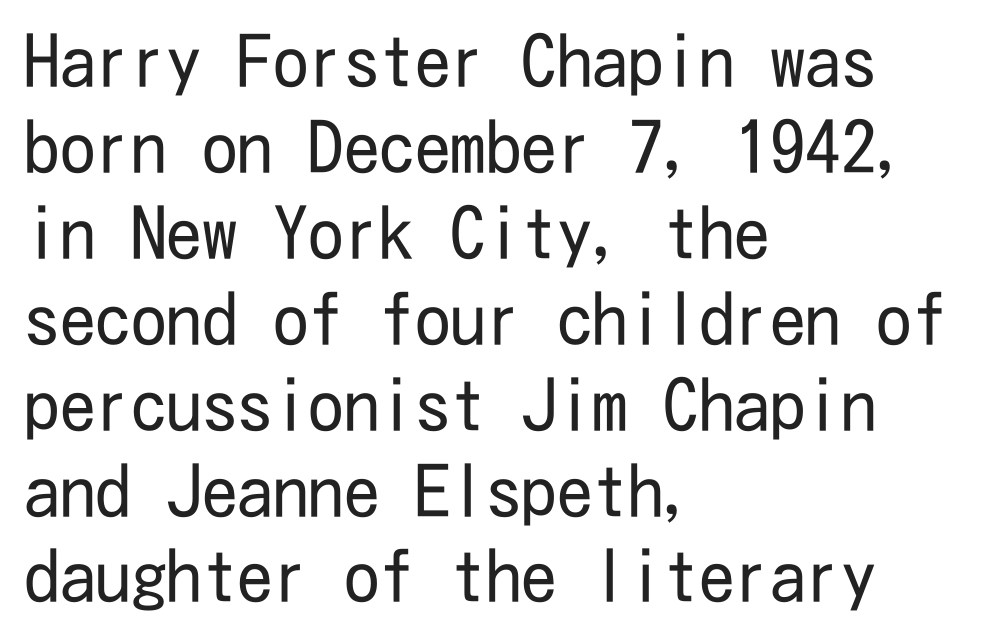
Q: Is the text bold? A: No.
Q: Is the text italic (slanted)? A: No, it is upright.
Q: Is the typeface a serif or a sans-serif typeface? A: Sans-serif.
Q: Is the text underlined? A: No.
Q: How is the paragraph aligned? A: Left-aligned.
Q: Is the spacing between letters normal or unusually wide? A: Normal.
Q: Width (condensed, normal, or wide)? A: Condensed.
Q: Stroke contrast? A: Low.
Q: x-height? A: Medium.
